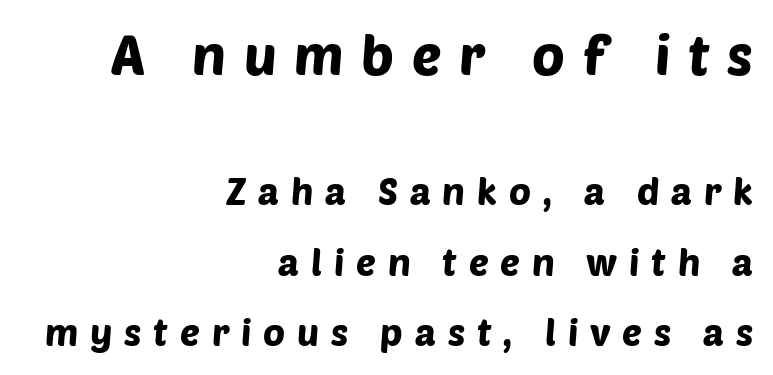
Q: Is the typeface a serif or a sans-serif typeface? A: Sans-serif.
Q: Is the text underlined? A: No.
Q: How is the paragraph aligned? A: Right-aligned.
Q: Is the spacing between letters normal or unusually wide? A: Unusually wide.
Q: Is the spacing between lines tight, normal or loose? A: Loose.
Q: Which block of text is set in a larger size, the first (top) or the second (bottom)? A: The first (top) one.
Q: Width (condensed, normal, or wide)? A: Normal.
Q: Stroke contrast? A: Low.
Q: x-height? A: Large.
Q: Monospaced? A: No.
